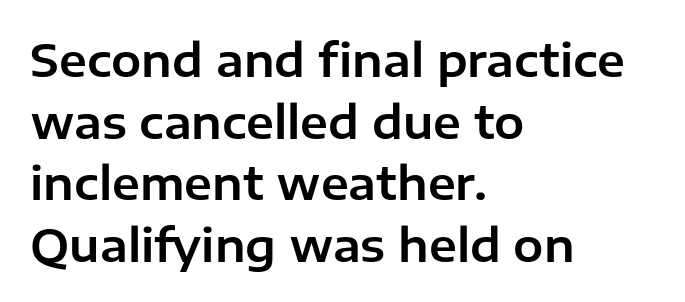
Default kerning and tracking; the words read as compact shapes. The lines in this sample share a left origin and differ only in where they stop. It's the straight-up-and-down kind of type. Here the designer chose a conventional face with non-uniform glyph widths. Regular leading. The typeface chosen for these lines omits serifs.
